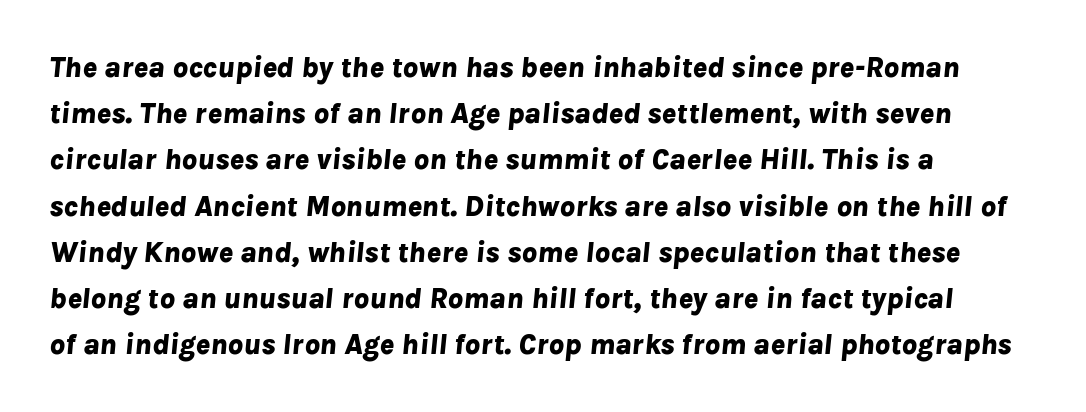
{"italic": "yes", "lean": "right", "slant_degrees": 8, "bold": "yes", "weight": "bold", "width": "normal", "stroke_contrast": "low", "x_height": "medium", "monospaced": "no", "underline": "no", "align": "left", "line_spacing": "normal", "line_spacing_ratio": 1.54, "letter_spacing": "normal", "letter_spacing_em": 0.0, "glyph_px": 30}
